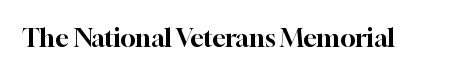
If you drew a line through each stem, it would be perfectly vertical. Characters follow at the spacing the type designer built in. The words here are not underlined.
